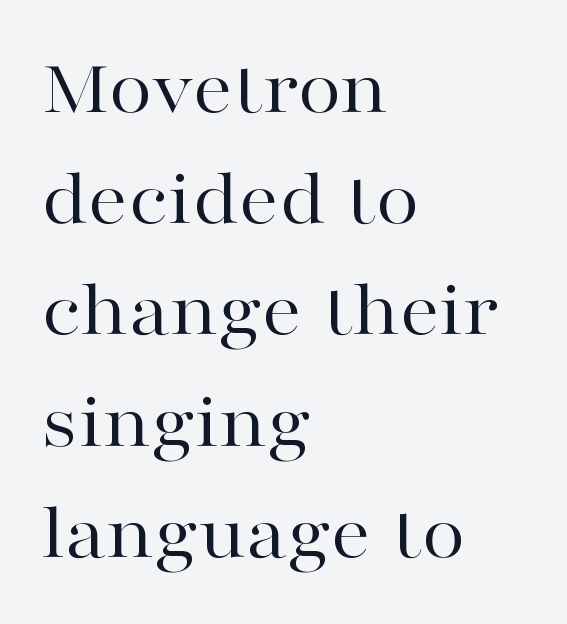
The image shows 80 px regular-weight, wide serif type, upright; set left-aligned, normal line spacing (1.39x), normal letter spacing, not underlined; high stroke contrast and a medium x-height.
